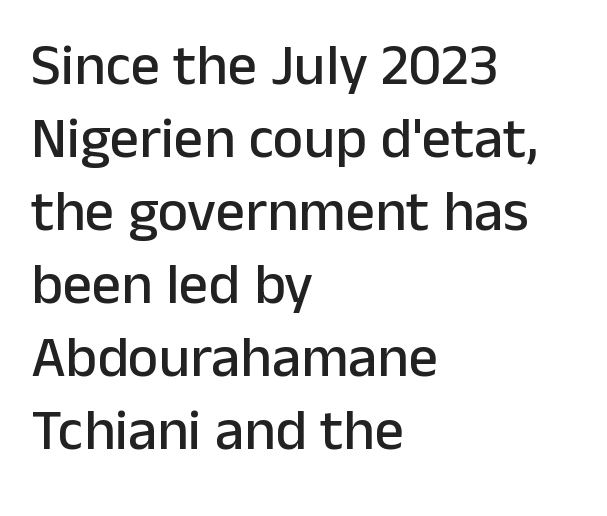
Q: Is the text italic (slanted)? A: No, it is upright.
Q: Is the typeface a serif or a sans-serif typeface? A: Sans-serif.
Q: Is the text underlined? A: No.
Q: How is the paragraph aligned? A: Left-aligned.
Q: Is the spacing between letters normal or unusually wide? A: Normal.
Q: Is the spacing between lines tight, normal or loose? A: Normal.
Q: Width (condensed, normal, or wide)? A: Normal.
Q: Stroke contrast? A: Low.
Q: x-height? A: Medium.
Q: Monospaced? A: No.
